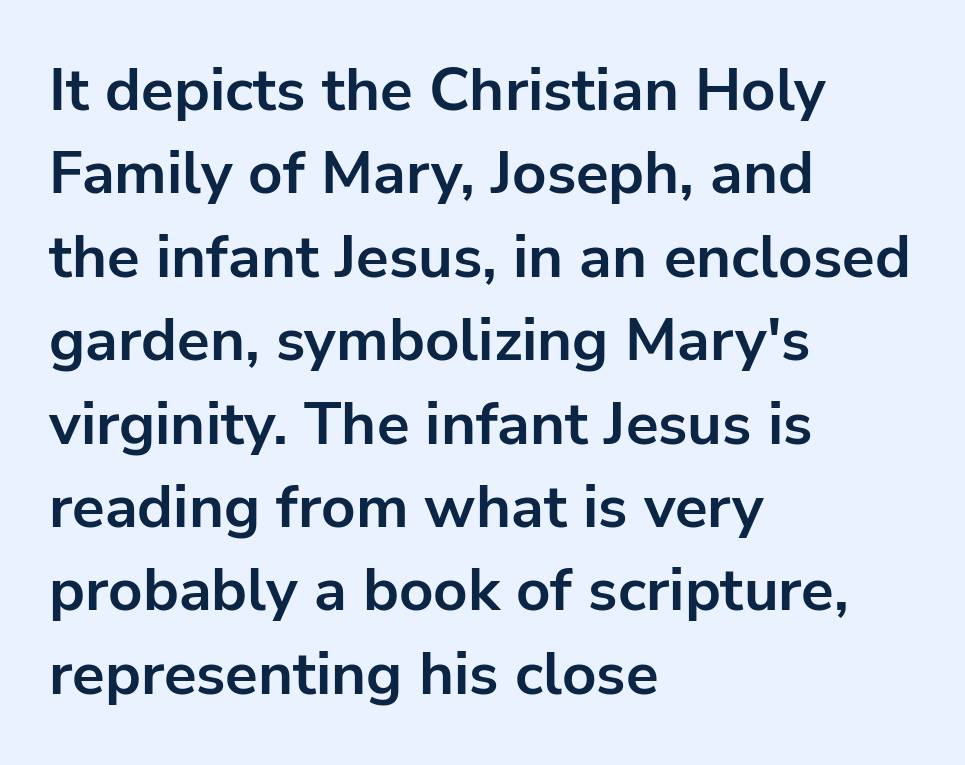
Observe the ordinary spacing: letters are neighbours, not strangers. The designer left line spacing at the default. I'd call this a sans setting — the letters go barefoot. Teacher's note: observe the even left margin — that is flush-left alignment. When letters stand straight like this, we call the style roman or upright. Is the type bold? Yes — the strokes are clearly thick and heavy.
